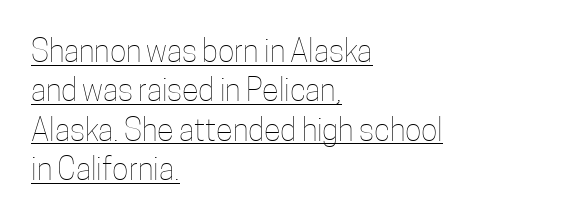
Q: Is the text bold? A: No.
Q: Is the text italic (slanted)? A: No, it is upright.
Q: Is the text underlined? A: Yes.
Q: How is the paragraph aligned? A: Left-aligned.
Q: Is the spacing between letters normal or unusually wide? A: Normal.
Q: Is the spacing between lines tight, normal or loose? A: Normal.
Q: Width (condensed, normal, or wide)? A: Condensed.
Q: Stroke contrast? A: Low.
Q: x-height? A: Medium.
Q: Monospaced? A: No.
